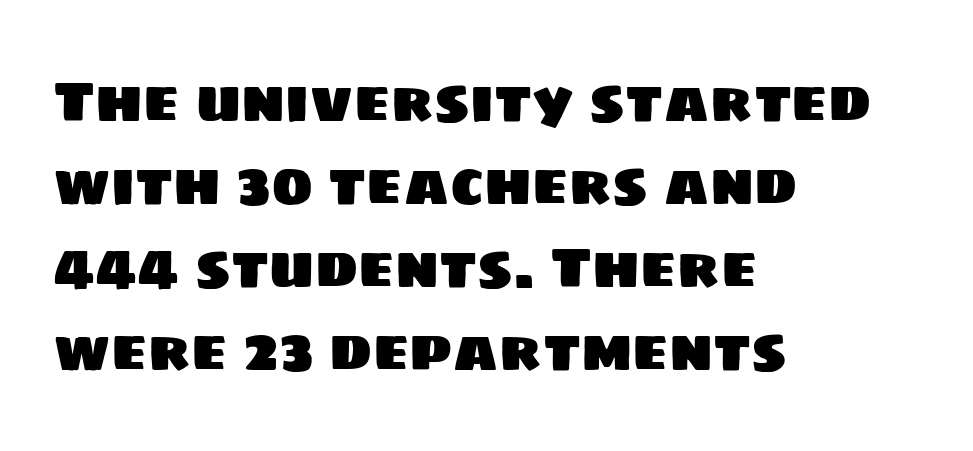
The image shows 58 px sans-serif type; set left-aligned, normal line spacing (1.43x), normal letter spacing, not underlined; low stroke contrast and a large x-height.
